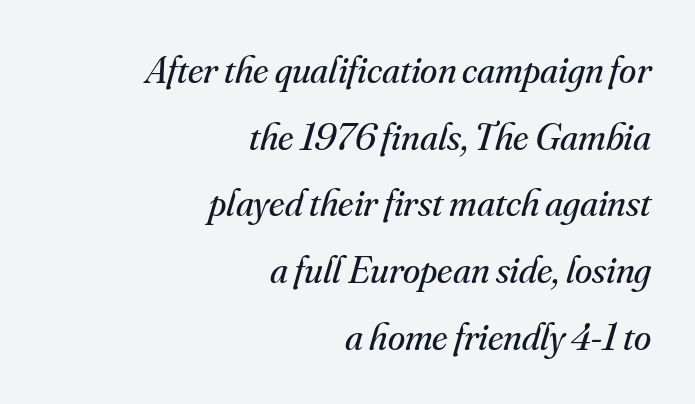
{"serif": "yes", "italic": "yes", "lean": "right", "slant_degrees": 16, "bold": "no", "weight": "regular", "width": "normal", "stroke_contrast": "medium", "x_height": "small", "monospaced": "no", "underline": "no", "align": "right", "line_spacing_ratio": 1.71, "letter_spacing": "normal", "letter_spacing_em": 0.0, "glyph_px": 39}
